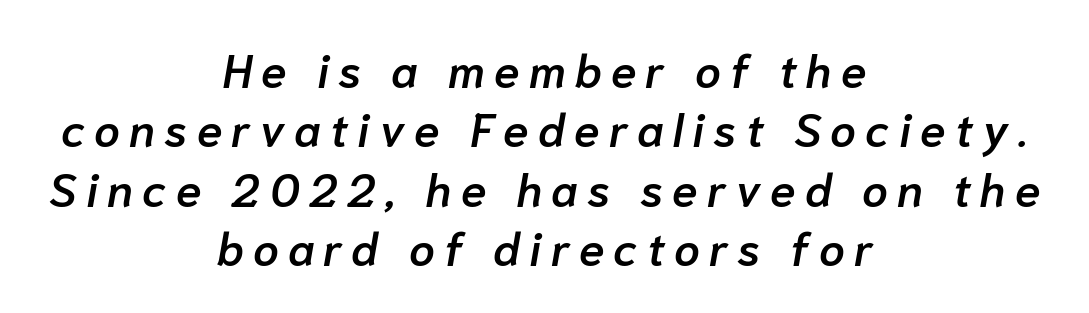
The letters advance in unequal steps, a hallmark of proportional type. Quick note: interline space is typical. The typography opts for an oblique posture over an upright one. Each row of text sits above clean, open space. Teacher's note: observe the equal gaps on both sides — that is centered alignment. You could only call the tracking loose — the letters float apart.
